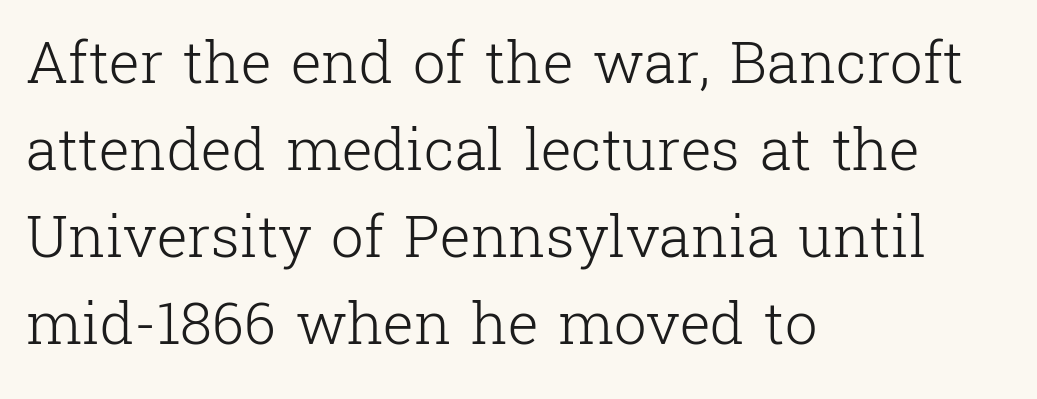
Q: Is the text bold? A: No.
Q: Is the text italic (slanted)? A: No, it is upright.
Q: Is the typeface a serif or a sans-serif typeface? A: Serif.
Q: Is the text underlined? A: No.
Q: How is the paragraph aligned? A: Left-aligned.
Q: Is the spacing between letters normal or unusually wide? A: Normal.
Q: Is the spacing between lines tight, normal or loose? A: Normal.
Q: Width (condensed, normal, or wide)? A: Normal.
Q: Stroke contrast? A: Low.
Q: x-height? A: Medium.
Q: Monospaced? A: No.
